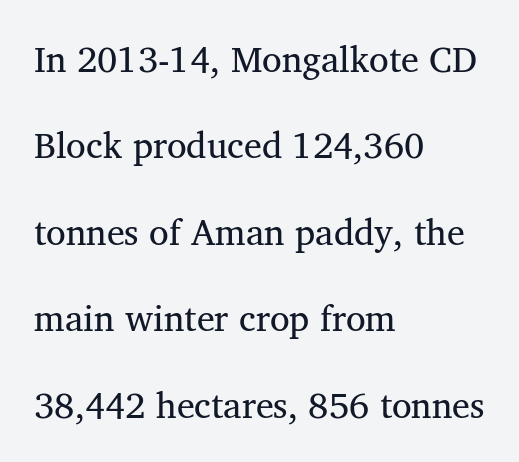
{"serif": "yes", "bold": "no", "weight": "regular", "width": "normal", "stroke_contrast": "medium", "x_height": "medium", "monospaced": "no", "underline": "no", "align": "left", "line_spacing": "loose", "line_spacing_ratio": 2.4, "letter_spacing": "normal", "letter_spacing_em": 0.0, "glyph_px": 36}
